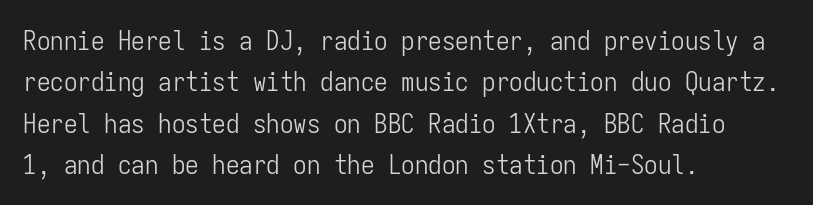
The image shows 27 px text type, upright; set left-aligned, normal line spacing (1.53x), normal letter spacing, not underlined.
